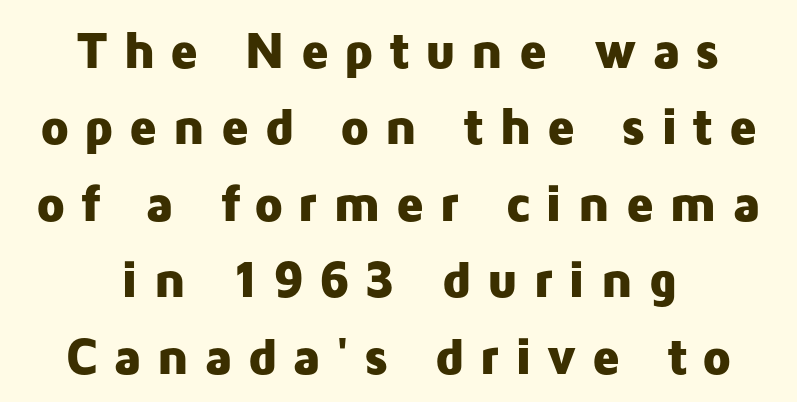
The face used here is a sans, in the tradition of grotesques and geometrics. Every stem runs plumb, perpendicular to the baseline. The strip under each line holds only bare page. Words appear elongated and porous because spacing is wide. In CSS terms this would be text-align: center. Reading down the column, the eye jumps a familiar distance to each next line.
